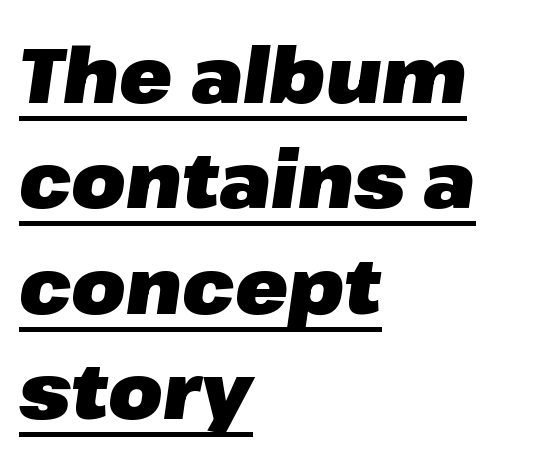
Glance below the letters and you will spot a drawn line. These lines are rendered in a variable-pitch font. Students, this is bold: see how much ink each stroke carries. The glyphs look as if they've been sheared to an angle. A normal amount of white space separates one row of letters from the next. All the whitespace from short lines collects on the right.
